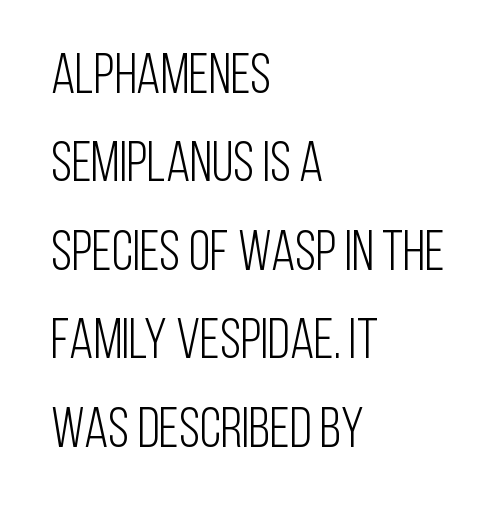
Q: Is the text bold? A: No.
Q: Is the text italic (slanted)? A: No, it is upright.
Q: Is the typeface a serif or a sans-serif typeface? A: Sans-serif.
Q: Is the text underlined? A: No.
Q: How is the paragraph aligned? A: Left-aligned.
Q: Is the spacing between letters normal or unusually wide? A: Normal.
Q: Is the spacing between lines tight, normal or loose? A: Normal.
Q: Width (condensed, normal, or wide)? A: Condensed.
Q: Stroke contrast? A: Low.
Q: x-height? A: Large.
Q: Monospaced? A: No.
